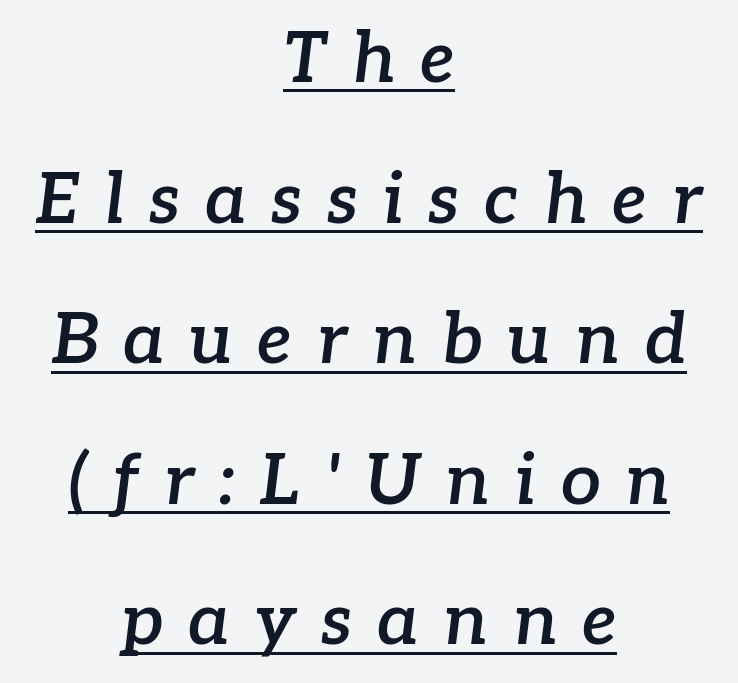
The image shows 71 px semibold serif type, italic (leaning right); set centered, loose line spacing (1.98x), unusually wide letter spacing (+0.35 em), underlined; low stroke contrast and a medium x-height.
